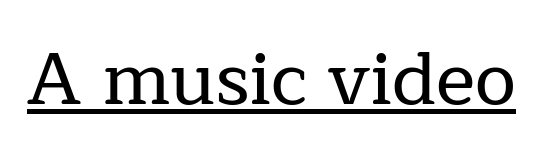
{"serif": "yes", "italic": "no", "width": "normal", "stroke_contrast": "low", "x_height": "medium", "monospaced": "no", "underline": "yes", "letter_spacing": "normal", "letter_spacing_em": 0.0, "glyph_px": 74}
